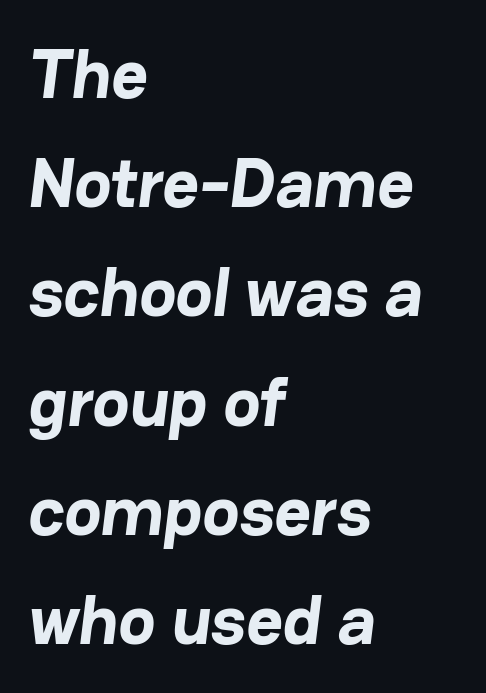
Q: Is the text bold? A: Yes.
Q: Is the typeface a serif or a sans-serif typeface? A: Sans-serif.
Q: Is the text underlined? A: No.
Q: How is the paragraph aligned? A: Left-aligned.
Q: Is the spacing between letters normal or unusually wide? A: Normal.
Q: Is the spacing between lines tight, normal or loose? A: Normal.
Q: Width (condensed, normal, or wide)? A: Normal.
Q: Stroke contrast? A: Low.
Q: x-height? A: Medium.
Q: Monospaced? A: No.
